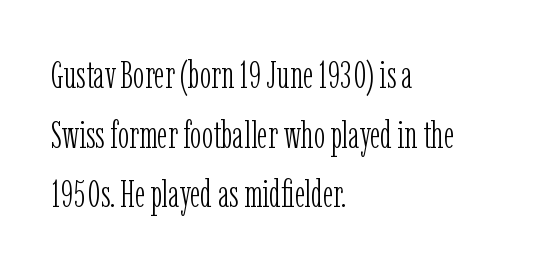
The image shows 38 px light, condensed serif type, upright; set left-aligned, normal line spacing (1.57x), normal letter spacing, not underlined; low stroke contrast and a medium x-height.
